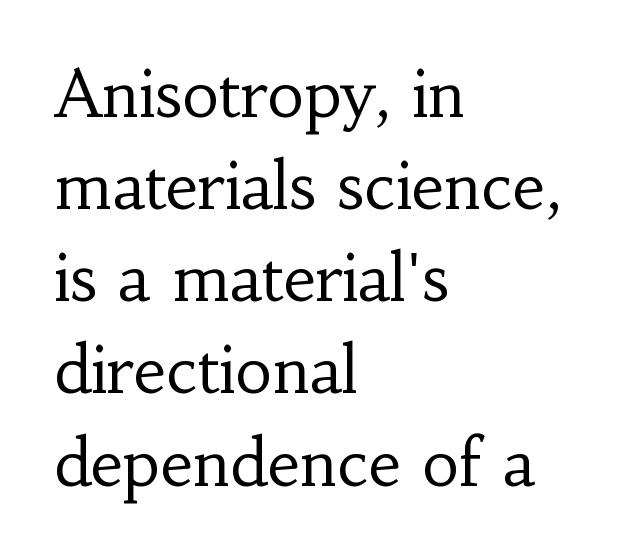
The setting favours the left margin, as ordinary paragraphs usually do. No extra ink here — the face is not bold. The letters advance in unequal steps, a hallmark of proportional type. The zone under the glyphs is completely vacant. Does the type have serifs? Yes, each stem ends in a small foot.
